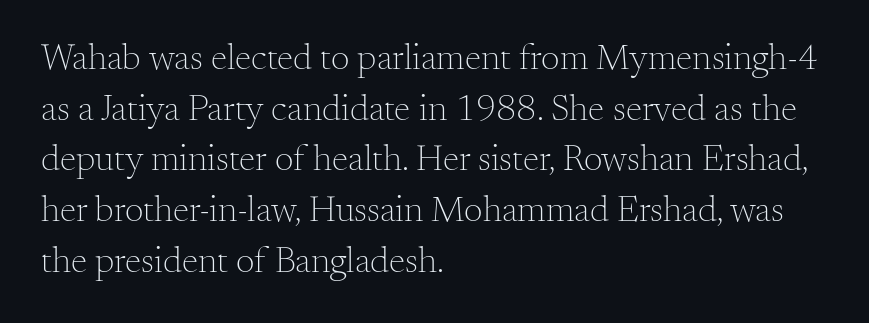
One glance says typical: line gaps are just what's usual. When letters stand straight like this, we call the style roman or upright. The passage shown is typeset with a serif family. Typeset ragged right — the left edge is the straight one. Look at the tracking — it's just the regular setting, nothing added.
